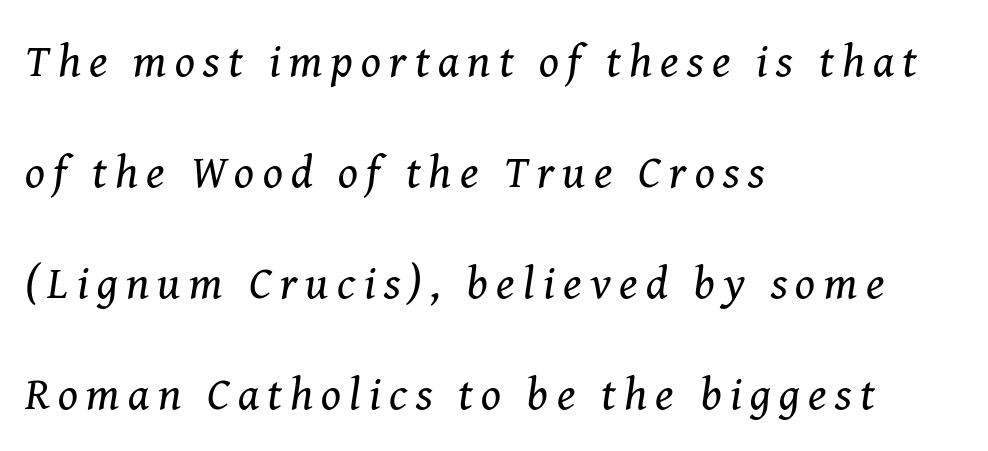
The image shows 46 px regular-weight serif type, italic (leaning right); set left-aligned, loose line spacing (2.41x), not underlined; medium stroke contrast and a medium x-height.
